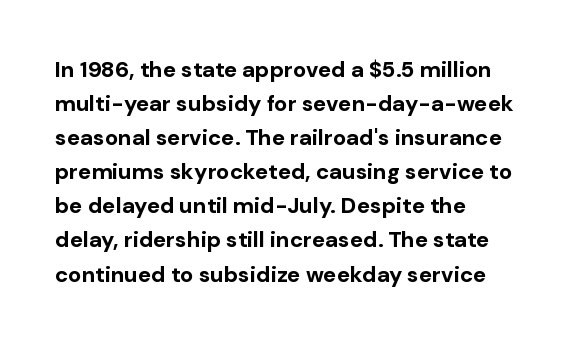
Underline: absent. Default kerning and tracking; the words read as compact shapes. Successive baselines arrive at the customary interval. You can tell it's not italic because the verticals are truly vertical. One-word summary of the alignment: left. These lines carry a lot of weight — the face is fully bold.
